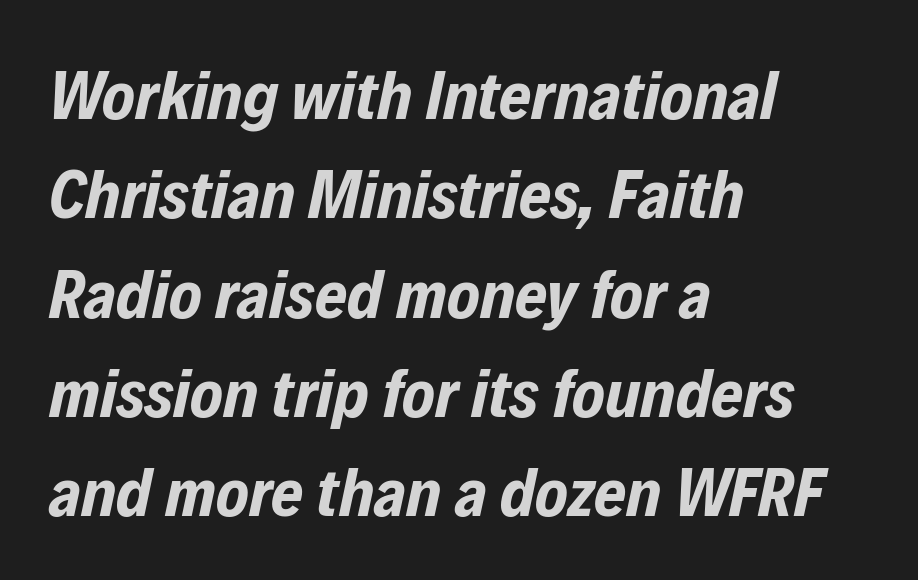
Q: Is the text bold? A: Yes.
Q: Is the text italic (slanted)? A: Yes, it leans right by about 12 degrees.
Q: Is the text underlined? A: No.
Q: How is the paragraph aligned? A: Left-aligned.
Q: Is the spacing between letters normal or unusually wide? A: Normal.
Q: Is the spacing between lines tight, normal or loose? A: Normal.
Q: Width (condensed, normal, or wide)? A: Condensed.
Q: Stroke contrast? A: Low.
Q: x-height? A: Medium.
Q: Monospaced? A: No.
